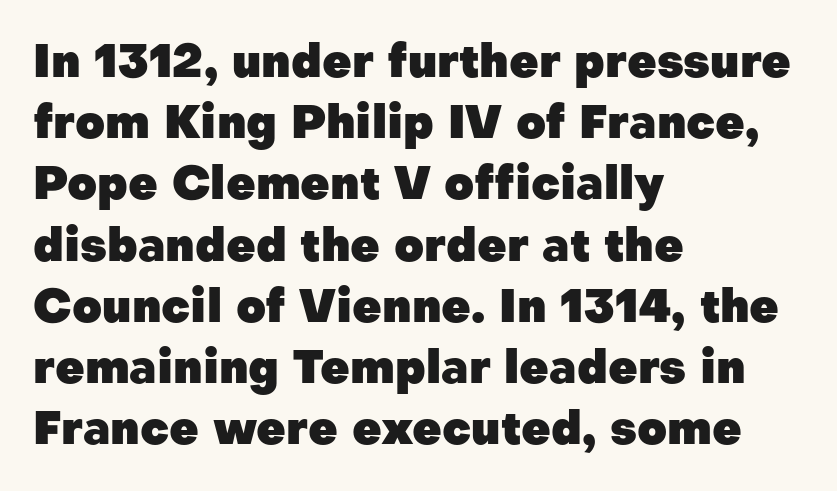
{"serif": "no", "italic": "no", "bold": "yes", "weight": "heavy", "width": "normal", "stroke_contrast": "low", "x_height": "medium", "monospaced": "no", "underline": "no", "align": "left", "line_spacing": "normal", "line_spacing_ratio": 1.33, "letter_spacing": "normal", "letter_spacing_em": 0.0, "glyph_px": 46}
